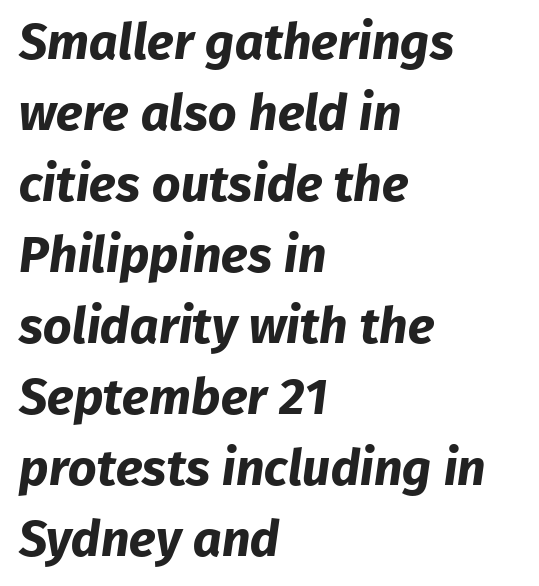
Q: Is the text bold? A: Yes.
Q: Is the typeface a serif or a sans-serif typeface? A: Sans-serif.
Q: Is the text underlined? A: No.
Q: How is the paragraph aligned? A: Left-aligned.
Q: Is the spacing between letters normal or unusually wide? A: Normal.
Q: Is the spacing between lines tight, normal or loose? A: Normal.
Q: Width (condensed, normal, or wide)? A: Normal.
Q: Stroke contrast? A: Low.
Q: x-height? A: Medium.
Q: Monospaced? A: No.
